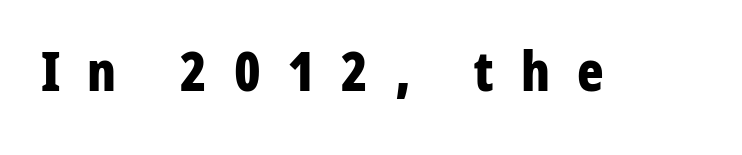
Examine the stroke ends and you'll find no serifs. The passage shown is typed in a proportional face where columns would drift. Words appear elongated and porous because spacing is wide. Decoration check: the copy has no underline. Does the weight exceed regular? Yes, all the way to bold. The font's upright variant was chosen for this text.
